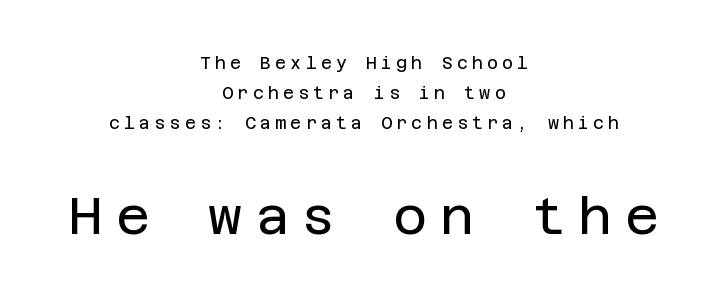
The image shows 52 px regular-weight sans-serif type, upright; set centered, line spacing 1.77x, unusually wide letter spacing (+0.24 em), not underlined; the second (bottom) block is 3.06x larger; low stroke contrast and a large x-height.
